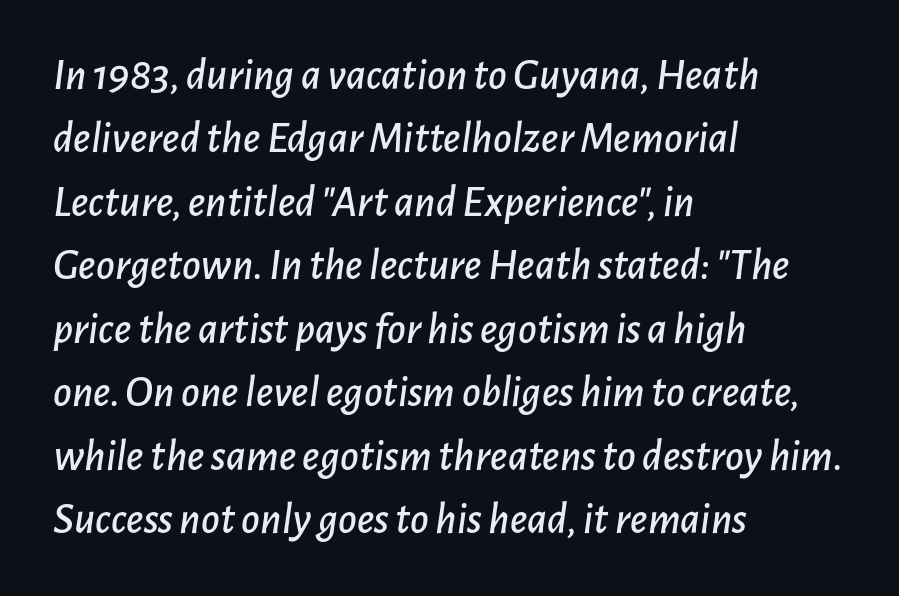
{"italic": "yes", "lean": "right", "slant_degrees": 7, "width": "normal", "stroke_contrast": "low", "x_height": "medium", "monospaced": "no", "underline": "no", "align": "left", "line_spacing": "normal", "line_spacing_ratio": 1.41, "letter_spacing": "normal", "letter_spacing_em": 0.0, "glyph_px": 45}
